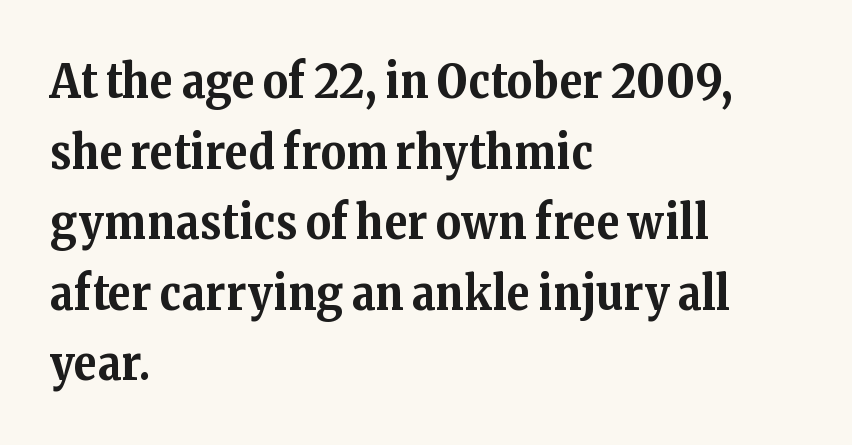
The image shows 48 px bold serif type, upright; set left-aligned, normal line spacing (1.47x), normal letter spacing, not underlined; medium stroke contrast and a medium x-height.
